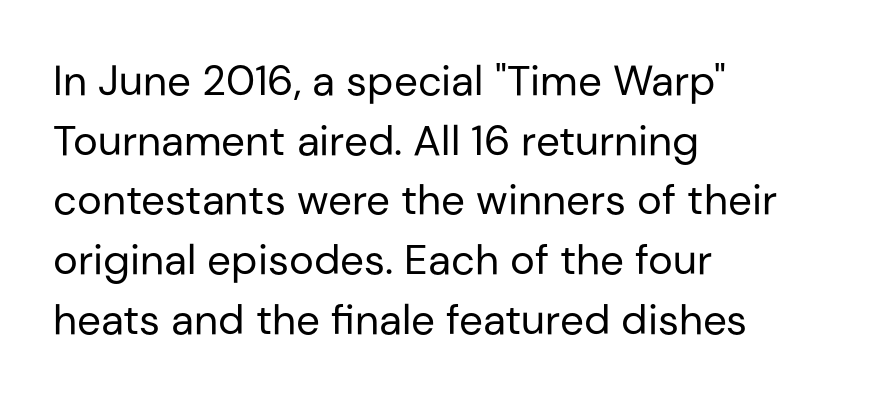
The image shows 42 px regular-weight sans-serif type, upright; set left-aligned, normal line spacing (1.42x), normal letter spacing, not underlined; low stroke contrast and a medium x-height.
